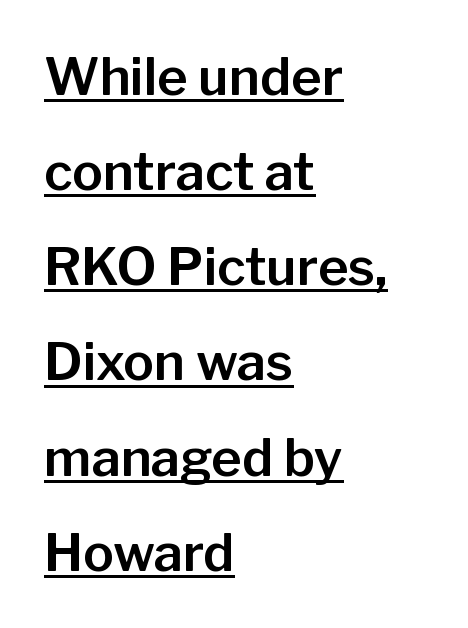
{"serif": "no", "italic": "no", "width": "normal", "stroke_contrast": "low", "x_height": "medium", "monospaced": "no", "underline": "yes", "align": "left", "line_spacing_ratio": 1.83, "letter_spacing": "normal", "letter_spacing_em": 0.0, "glyph_px": 52}
